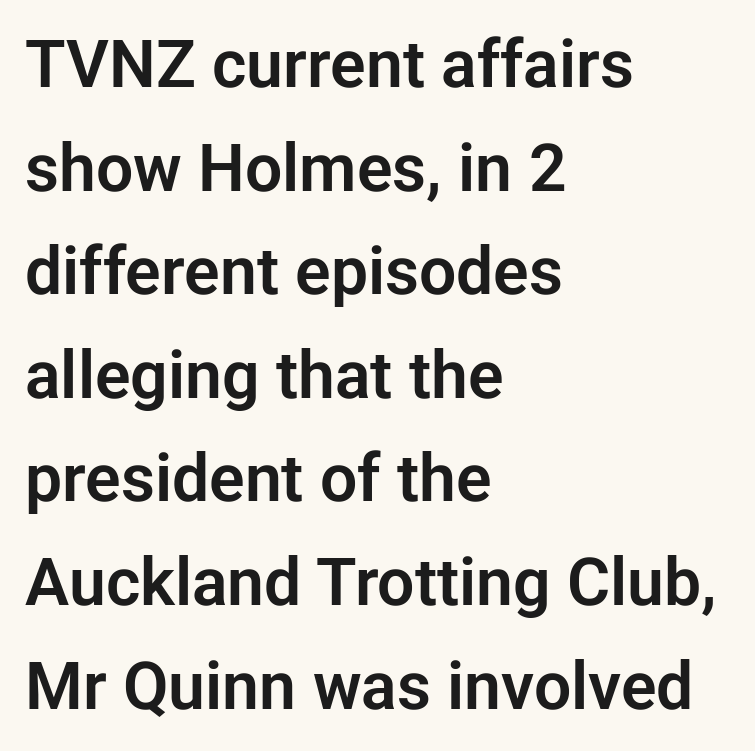
The font's upright variant was chosen for this text. Varying glyph widths throughout — classic text-font behaviour. All the whitespace from short lines collects on the right. Underlining? Definitely not there. The letterforms sit shoulder to shoulder at normal distance. Regular leading.
